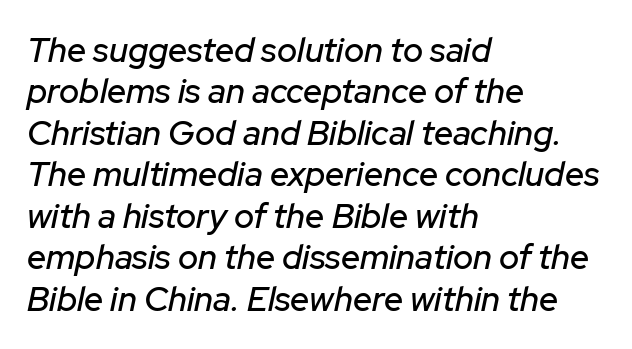
Q: Is the text italic (slanted)? A: Yes, it leans right by about 12 degrees.
Q: Is the text underlined? A: No.
Q: How is the paragraph aligned? A: Left-aligned.
Q: Is the spacing between letters normal or unusually wide? A: Normal.
Q: Width (condensed, normal, or wide)? A: Normal.
Q: Stroke contrast? A: Low.
Q: x-height? A: Medium.
Q: Monospaced? A: No.
